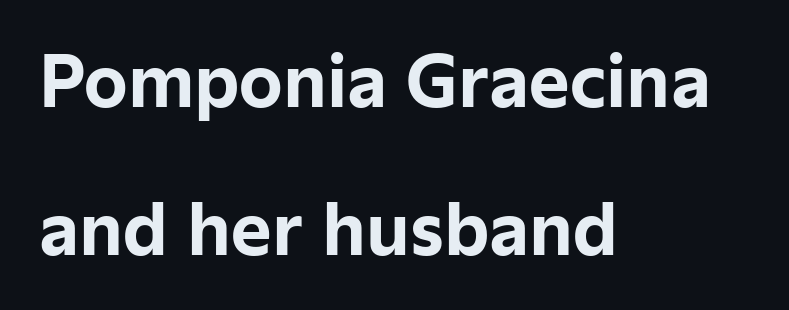
The image shows 69 px bold sans-serif type, upright; set left-aligned, loose line spacing (2.14x), normal letter spacing, not underlined; low stroke contrast and a medium x-height.
